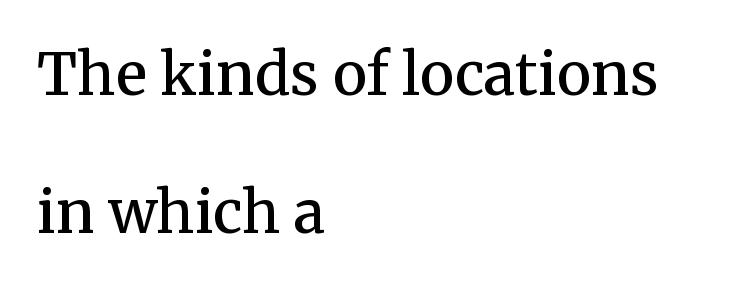
The image shows 58 px semibold serif type, upright; set left-aligned, loose line spacing (2.38x), normal letter spacing, not underlined; medium stroke contrast and a medium x-height.
